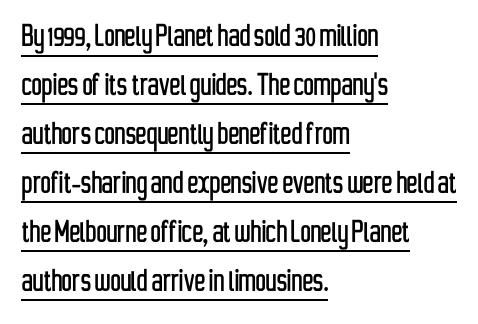
{"serif": "no", "italic": "no", "width": "condensed", "stroke_contrast": "low", "x_height": "medium", "monospaced": "no", "underline": "yes", "align": "left", "line_spacing": "normal", "line_spacing_ratio": 1.36, "letter_spacing": "normal", "letter_spacing_em": 0.0, "glyph_px": 36}
